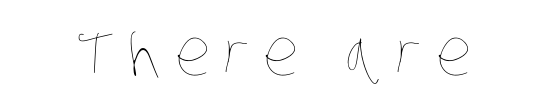
The image shows 64 px thin, condensed type; set unusually wide letter spacing (+0.21 em), not underlined; low stroke contrast and a large x-height.
